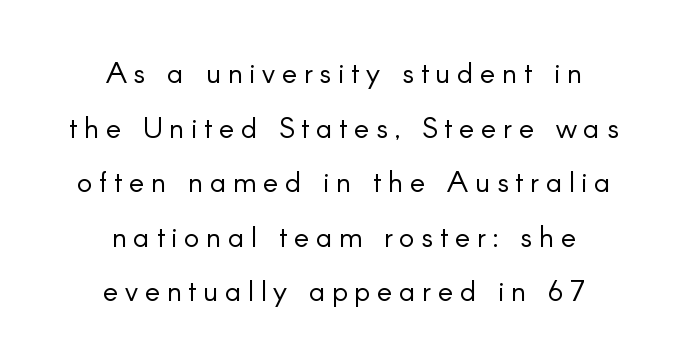
Q: Is the text bold? A: No.
Q: Is the text italic (slanted)? A: No, it is upright.
Q: Is the typeface a serif or a sans-serif typeface? A: Sans-serif.
Q: Is the text underlined? A: No.
Q: How is the paragraph aligned? A: Centered.
Q: Is the spacing between letters normal or unusually wide? A: Unusually wide.
Q: Width (condensed, normal, or wide)? A: Normal.
Q: Stroke contrast? A: Low.
Q: x-height? A: Small.
Q: Monospaced? A: No.
